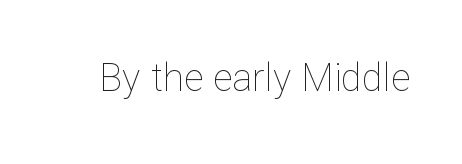
Q: Is the text bold? A: No.
Q: Is the text italic (slanted)? A: No, it is upright.
Q: Is the text underlined? A: No.
Q: Is the spacing between letters normal or unusually wide? A: Normal.
Q: Width (condensed, normal, or wide)? A: Normal.
Q: Stroke contrast? A: Low.
Q: x-height? A: Medium.
Q: Monospaced? A: No.
